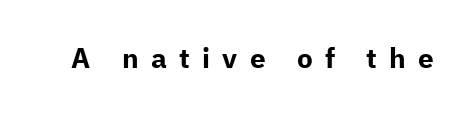
The image shows 28 px bold sans-serif type, upright; set unusually wide letter spacing (+0.44 em), not underlined; low stroke contrast and a medium x-height.
